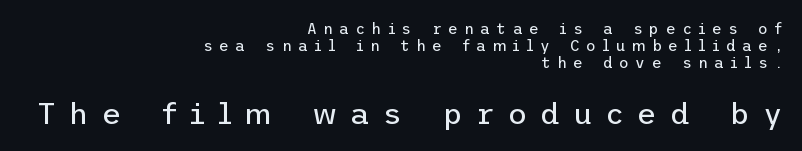
Q: Is the text bold? A: No.
Q: Is the text italic (slanted)? A: No, it is upright.
Q: Is the typeface a serif or a sans-serif typeface? A: Sans-serif.
Q: Is the text underlined? A: No.
Q: How is the paragraph aligned? A: Right-aligned.
Q: Is the spacing between letters normal or unusually wide? A: Unusually wide.
Q: Is the spacing between lines tight, normal or loose? A: Tight.
Q: Which block of text is set in a larger size, the first (top) or the second (bottom)? A: The second (bottom) one.
Q: Width (condensed, normal, or wide)? A: Normal.
Q: Stroke contrast? A: Low.
Q: x-height? A: Medium.
